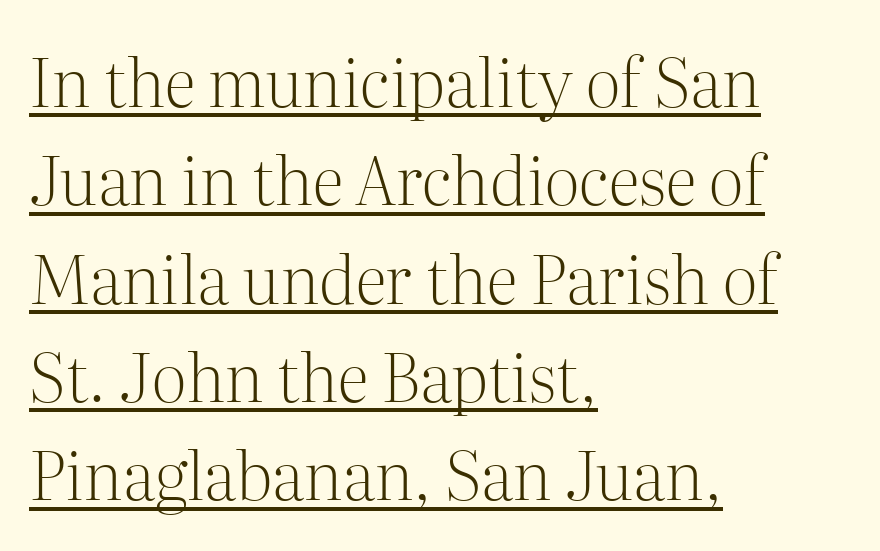
The image shows 66 px light serif type, upright; set left-aligned, normal line spacing (1.49x), normal letter spacing, underlined; medium stroke contrast and a medium x-height.
